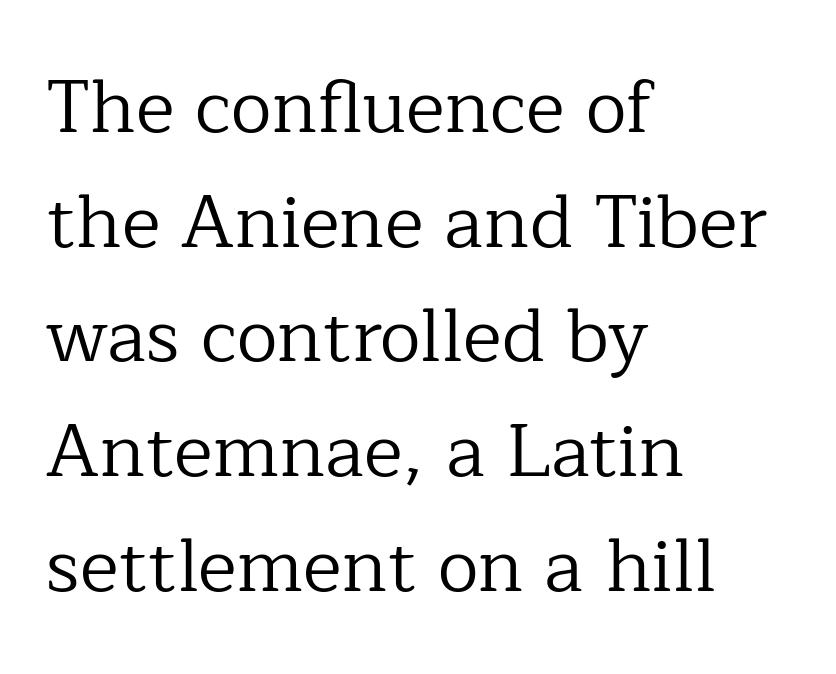
Q: Is the text bold? A: No.
Q: Is the text italic (slanted)? A: No, it is upright.
Q: Is the typeface a serif or a sans-serif typeface? A: Serif.
Q: Is the text underlined? A: No.
Q: How is the paragraph aligned? A: Left-aligned.
Q: Is the spacing between letters normal or unusually wide? A: Normal.
Q: Is the spacing between lines tight, normal or loose? A: Normal.
Q: Width (condensed, normal, or wide)? A: Normal.
Q: Stroke contrast? A: Low.
Q: x-height? A: Medium.
Q: Monospaced? A: No.
